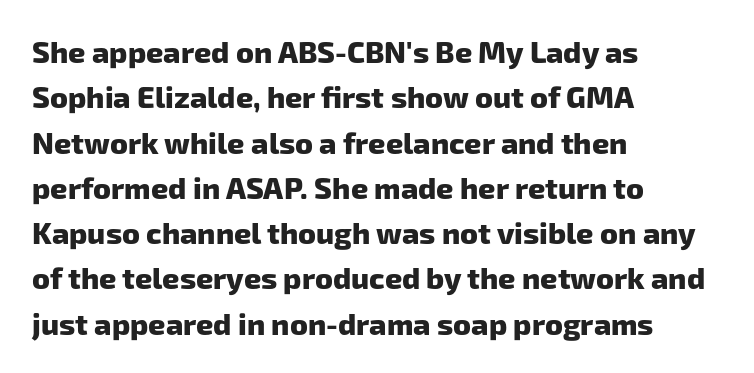
{"serif": "no", "bold": "yes", "weight": "heavy", "width": "normal", "stroke_contrast": "low", "x_height": "medium", "monospaced": "no", "underline": "no", "align": "left", "line_spacing": "normal", "line_spacing_ratio": 1.51, "letter_spacing": "normal", "letter_spacing_em": 0.0, "glyph_px": 30}
